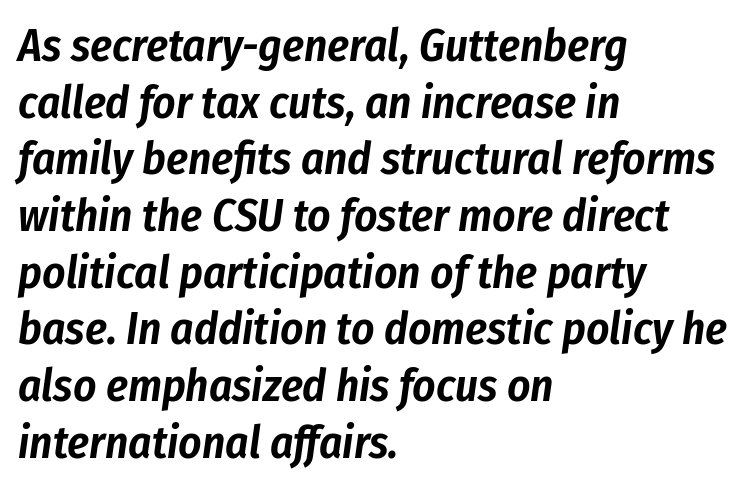
The image shows 45 px condensed type, italic (leaning right); set left-aligned, normal line spacing (1.26x), normal letter spacing, not underlined; low stroke contrast and a medium x-height.
